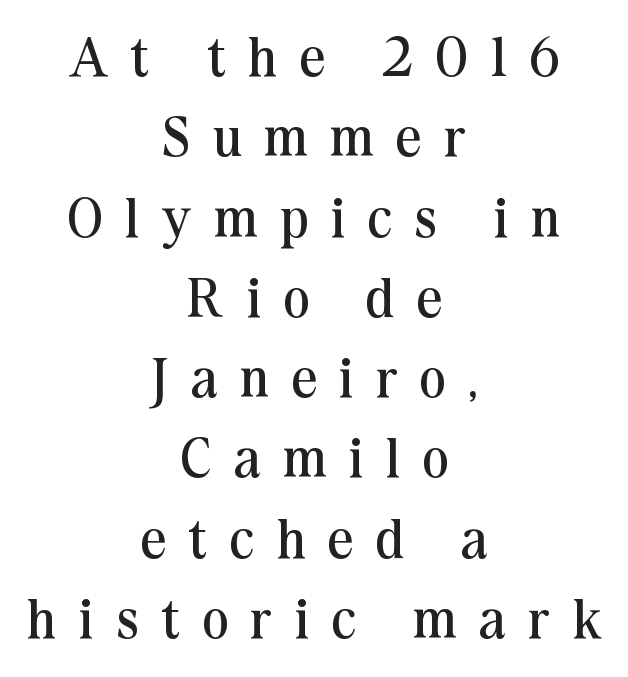
{"serif": "yes", "italic": "no", "bold": "no", "weight": "regular", "width": "normal", "stroke_contrast": "medium", "x_height": "medium", "monospaced": "no", "underline": "no", "align": "center", "line_spacing": "normal", "line_spacing_ratio": 1.46, "letter_spacing": "wide", "letter_spacing_em": 0.42, "glyph_px": 55}
